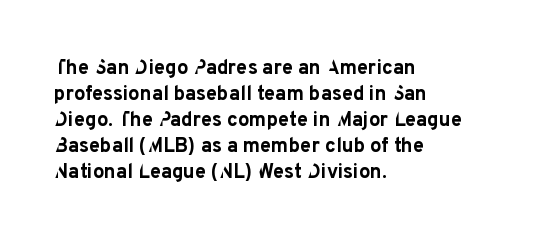
The image shows 20 px bold type, upright; set left-aligned, normal line spacing (1.3x), normal letter spacing, not underlined.
